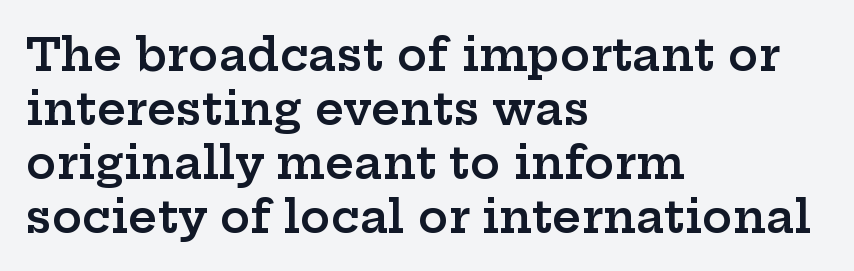
{"serif": "yes", "italic": "no", "bold": "semi", "weight": "semibold", "width": "wide", "stroke_contrast": "low", "x_height": "medium", "monospaced": "no", "underline": "no", "align": "left", "line_spacing_ratio": 1.2, "letter_spacing": "normal", "letter_spacing_em": 0.0, "glyph_px": 45}
